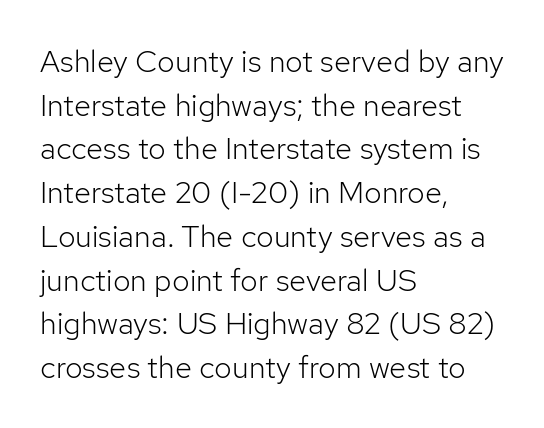
Vertically, the passage feels balanced, rows spaced as you'd expect. The face used here is a sans, in the tradition of grotesques and geometrics. A typesetter would call this proportional, since set widths differ per character. Letter spacing: default. The baseline area is clear. No italicization has been applied; the sample stays upright.
